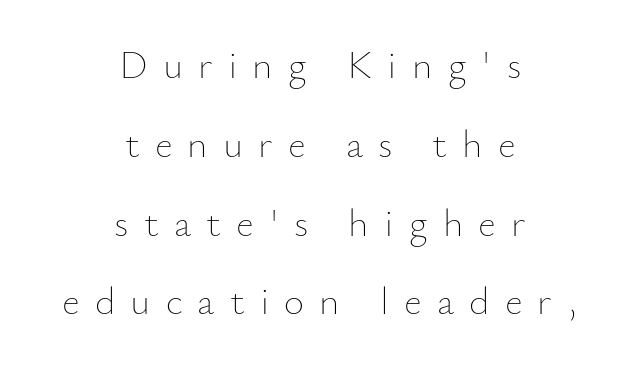
{"italic": "no", "bold": "no", "weight": "thin", "width": "normal", "stroke_contrast": "low", "x_height": "small", "monospaced": "no", "underline": "no", "align": "center", "line_spacing": "loose", "line_spacing_ratio": 2.02, "letter_spacing": "wide", "letter_spacing_em": 0.39, "glyph_px": 39}
